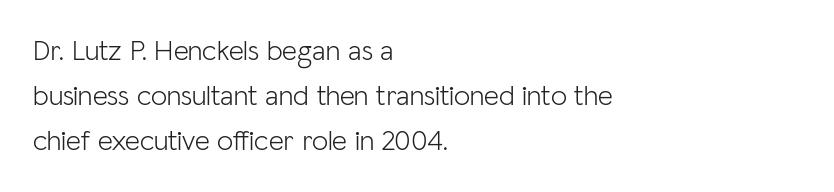
Q: Is the text bold? A: No.
Q: Is the text italic (slanted)? A: No, it is upright.
Q: Is the typeface a serif or a sans-serif typeface? A: Sans-serif.
Q: Is the text underlined? A: No.
Q: How is the paragraph aligned? A: Left-aligned.
Q: Is the spacing between letters normal or unusually wide? A: Normal.
Q: Is the spacing between lines tight, normal or loose? A: Normal.
Q: Width (condensed, normal, or wide)? A: Normal.
Q: Stroke contrast? A: Low.
Q: x-height? A: Medium.
Q: Monospaced? A: No.
